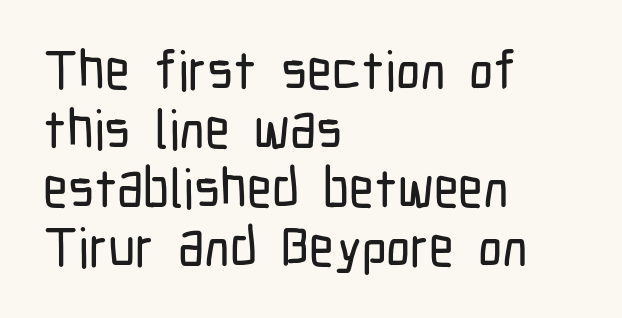
{"serif": "no", "italic": "no", "width": "condensed", "stroke_contrast": "low", "x_height": "medium", "monospaced": "no", "underline": "no", "align": "left", "line_spacing": "tight", "line_spacing_ratio": 1.09, "letter_spacing": "normal", "letter_spacing_em": 0.0, "glyph_px": 54}
